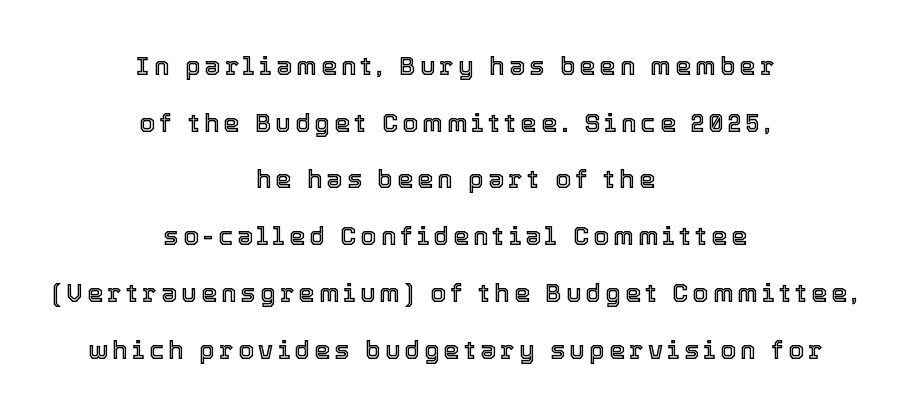
{"italic": "no", "underline": "no", "align": "center", "line_spacing": "loose", "line_spacing_ratio": 2.27, "glyph_px": 25}
